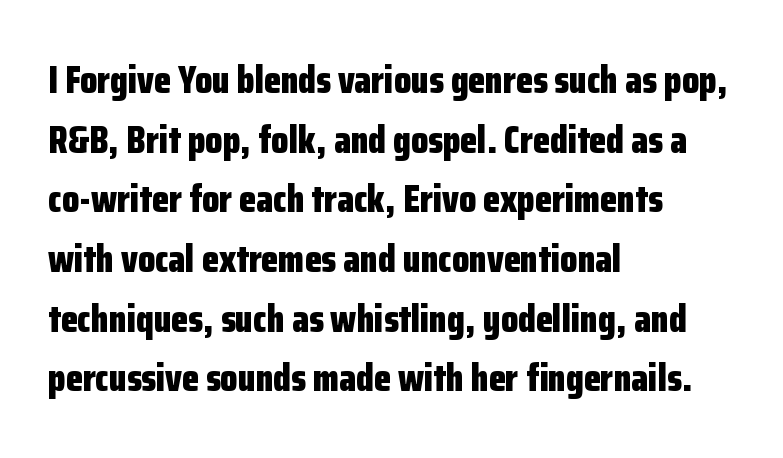
Q: Is the text bold? A: Yes.
Q: Is the text italic (slanted)? A: No, it is upright.
Q: Is the typeface a serif or a sans-serif typeface? A: Sans-serif.
Q: Is the text underlined? A: No.
Q: How is the paragraph aligned? A: Left-aligned.
Q: Is the spacing between letters normal or unusually wide? A: Normal.
Q: Is the spacing between lines tight, normal or loose? A: Normal.
Q: Width (condensed, normal, or wide)? A: Condensed.
Q: Stroke contrast? A: Low.
Q: x-height? A: Medium.
Q: Monospaced? A: No.
